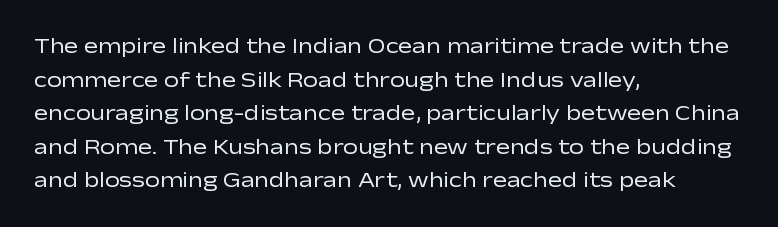
The image shows 21 px text type, upright; set left-aligned, normal line spacing (1.6x), normal letter spacing, not underlined.
